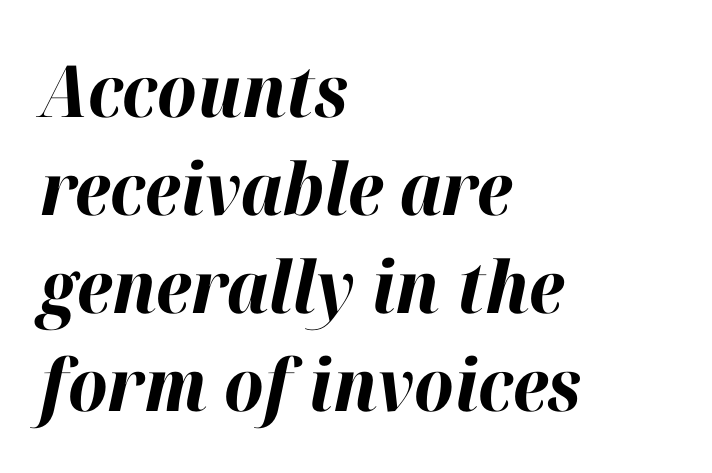
Compared with an ordinary text face, these strokes are far heavier — a full bold. The rendering uses natural spacing where letterforms have individual widths. If you drew a ruler down the left edge, every line would touch it. There's an unmistakable incline to the writing here. A bare baseline throughout the passage. Notice how descenders clear the ascenders below comfortably — that's standard leading.
